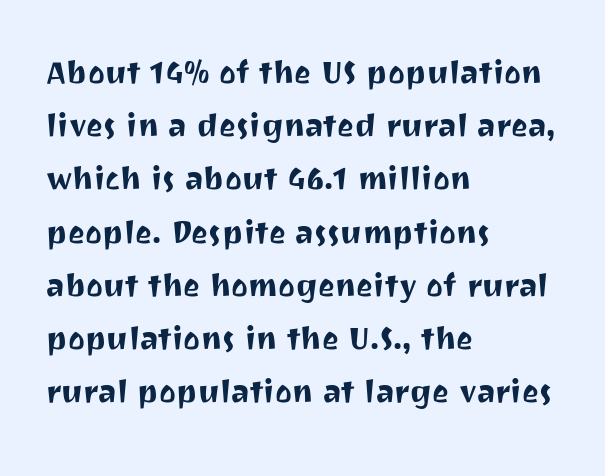
Leading: standard. What stands out about the letter spacing? Nothing — it is the standard amount. Ascenders rise straight up at ninety degrees. Think of a printed novel: that variable character pitch is what you see here. Unlike a traditional serif, this face leaves its strokes unadorned. The ragged edge is on the right, which tells us the setting is flush left.
